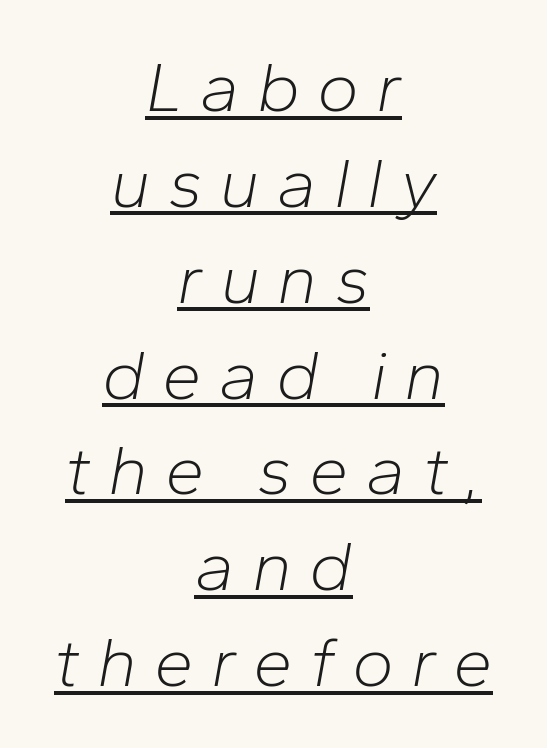
The image shows 71 px light type, italic (leaning right); set centered, normal line spacing (1.35x), unusually wide letter spacing (+0.24 em), underlined; low stroke contrast and a medium x-height.
